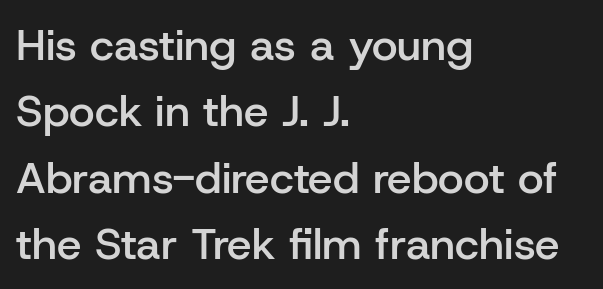
{"serif": "no", "italic": "no", "bold": "semi", "weight": "semibold", "width": "normal", "stroke_contrast": "low", "x_height": "medium", "monospaced": "no", "underline": "no", "align": "left", "line_spacing": "normal", "line_spacing_ratio": 1.51, "letter_spacing": "normal", "letter_spacing_em": 0.0, "glyph_px": 44}
